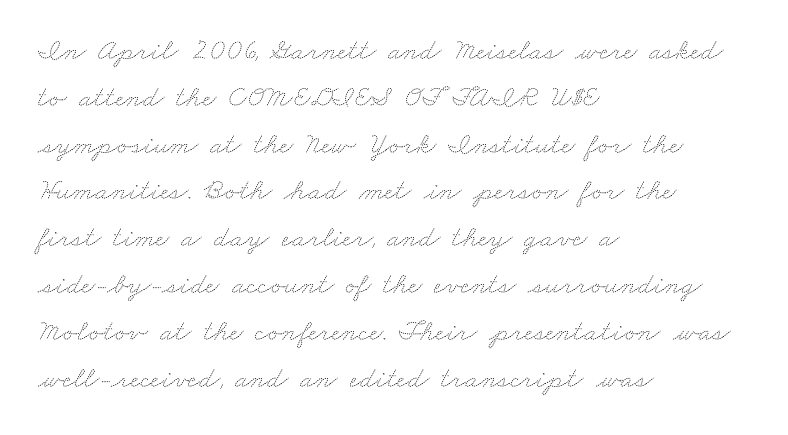
Bold? No — there's no thickening of the strokes. Line beginnings align vertically; line endings do not. Letters rest on an invisible, unmarked baseline. Letter spacing: default. Is this a fixed-width face? No — the glyphs have proportional, varying widths.
